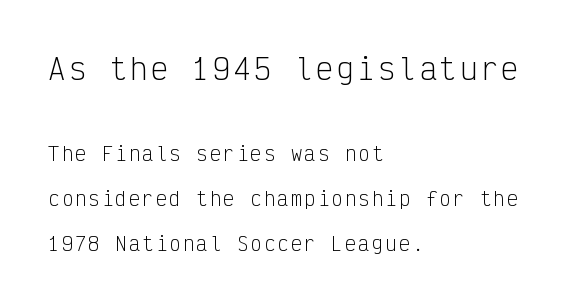
{"serif": "no", "italic": "no", "bold": "no", "weight": "light", "width": "condensed", "stroke_contrast": "low", "x_height": "medium", "monospaced": "yes", "underline": "no", "align": "left", "line_spacing": "loose", "line_spacing_ratio": 2.37, "larger_block": "first", "size_ratio": 1.53, "glyph_px": 29}
